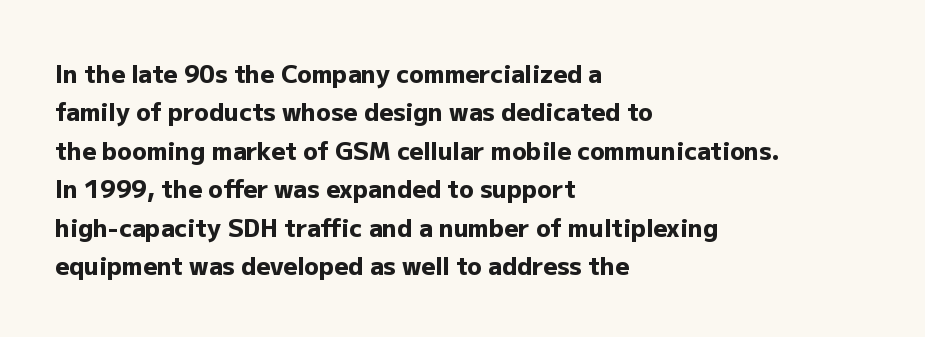
Q: Is the text bold? A: Yes.
Q: Is the text italic (slanted)? A: No, it is upright.
Q: Is the text underlined? A: No.
Q: How is the paragraph aligned? A: Left-aligned.
Q: Is the spacing between letters normal or unusually wide? A: Normal.
Q: Is the spacing between lines tight, normal or loose? A: Normal.
